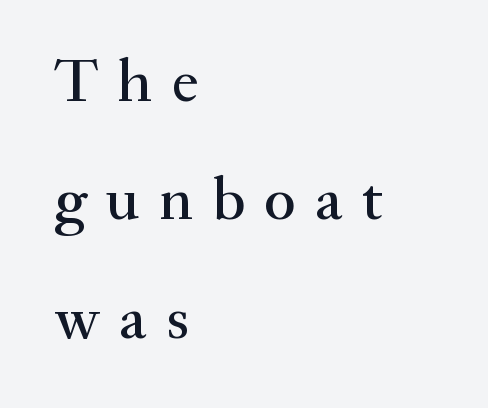
Each new line begins a long way beneath the previous one. Each letter keeps its own natural width here, so spacing adapts to shape. Honestly, there is no underline to notice here at all. The face used here is rendered with a markedly widened letterfit.
